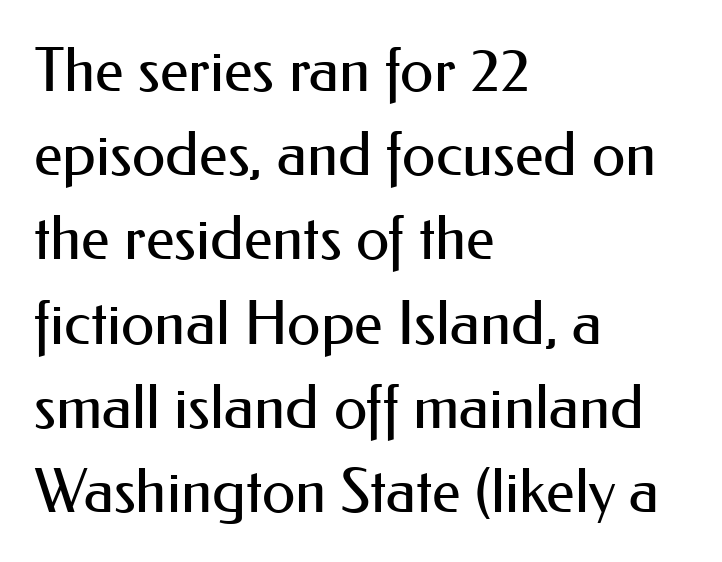
This rendering employs a face without finishing strokes, i.e., a sans-serif. When letters stand straight like this, we call the style roman or upright. Proportional: the letters do not fall into vertical columns. Leftover space on each line is placed entirely after the last word.
